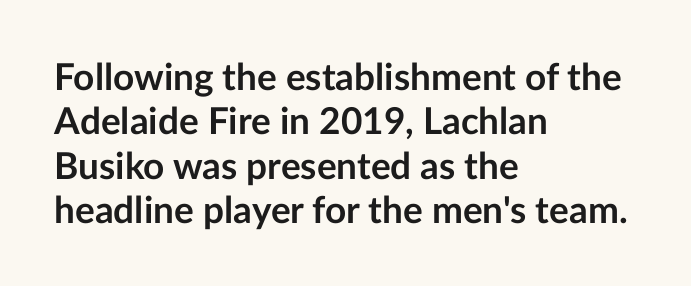
{"serif": "no", "italic": "no", "bold": "yes", "weight": "semibold", "width": "normal", "stroke_contrast": "low", "x_height": "medium", "monospaced": "no", "underline": "no", "align": "left", "line_spacing_ratio": 1.2, "letter_spacing": "normal", "letter_spacing_em": 0.0, "glyph_px": 37}
